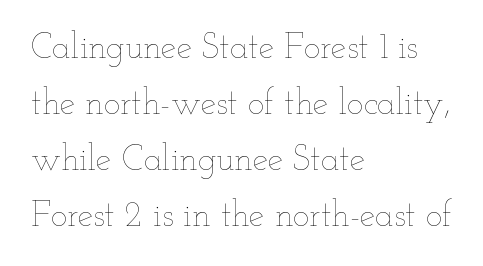
{"italic": "no", "bold": "no", "weight": "thin", "width": "wide", "stroke_contrast": "low", "x_height": "small", "monospaced": "no", "underline": "no", "align": "left", "line_spacing": "normal", "line_spacing_ratio": 1.6, "letter_spacing": "normal", "letter_spacing_em": 0.0, "glyph_px": 35}
